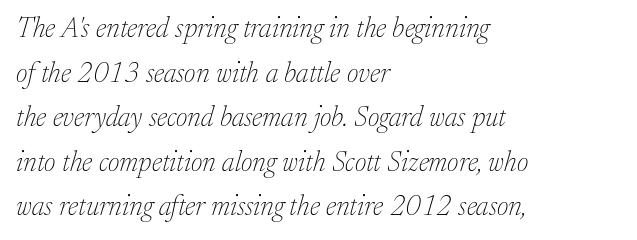
The image shows 28 px thin serif type, italic (leaning right); set left-aligned, normal line spacing (1.59x), normal letter spacing, not underlined; low stroke contrast and a medium x-height.
